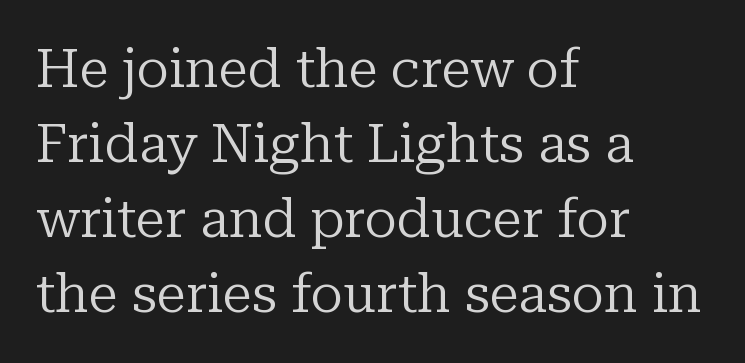
{"serif": "yes", "italic": "no", "bold": "no", "weight": "regular", "width": "normal", "stroke_contrast": "low", "x_height": "medium", "monospaced": "no", "underline": "no", "align": "left", "line_spacing": "normal", "line_spacing_ratio": 1.39, "letter_spacing": "normal", "letter_spacing_em": 0.0, "glyph_px": 54}
